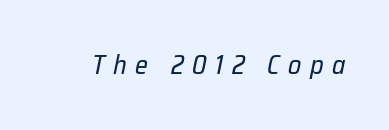
Q: Is the text bold? A: No.
Q: Is the text italic (slanted)? A: Yes, it leans right by about 12 degrees.
Q: Is the text underlined? A: No.
Q: Is the spacing between letters normal or unusually wide? A: Unusually wide.
